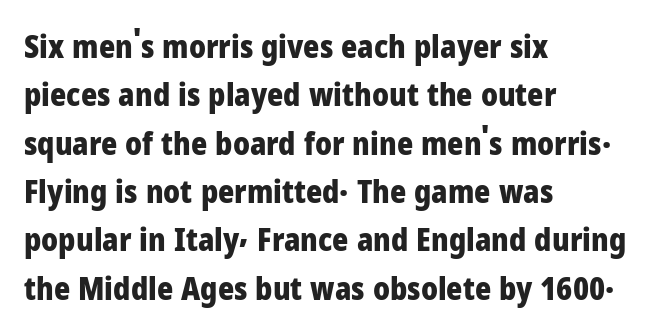
This rendering employs a face without finishing strokes, i.e., a sans-serif. Honestly, the letter spacing is just normal — you wouldn't notice it. Students, this is bold: see how much ink each stroke carries. You can tell it's not italic because the verticals are truly vertical. In CSS terms this would be text-align: left.
